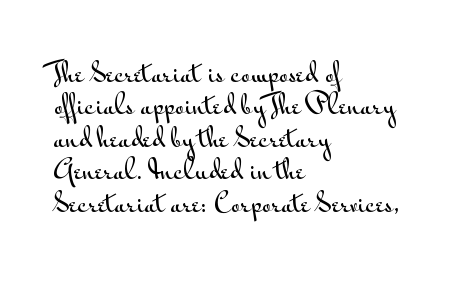
Q: Is the text italic (slanted)? A: Yes.
Q: Is the text underlined? A: No.
Q: How is the paragraph aligned? A: Left-aligned.
Q: Is the spacing between letters normal or unusually wide? A: Normal.
Q: Is the spacing between lines tight, normal or loose? A: Normal.
